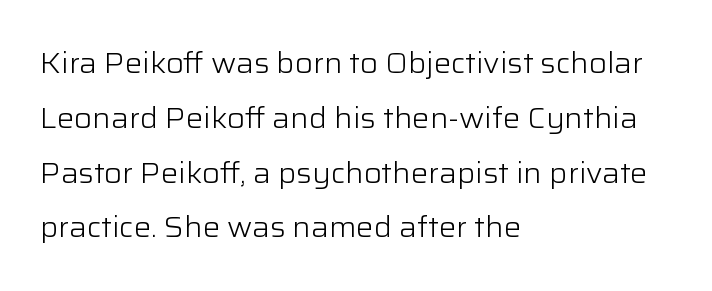
Words appear dense and cohesive because spacing is normal. The passage shown is typed in a proportional face where columns would drift. The ragged edge is on the right, which tells us the setting is flush left. Do the letters lean? They stand straight. A typesetter would label this face a sans. Weight: not bold — regular or lighter.
